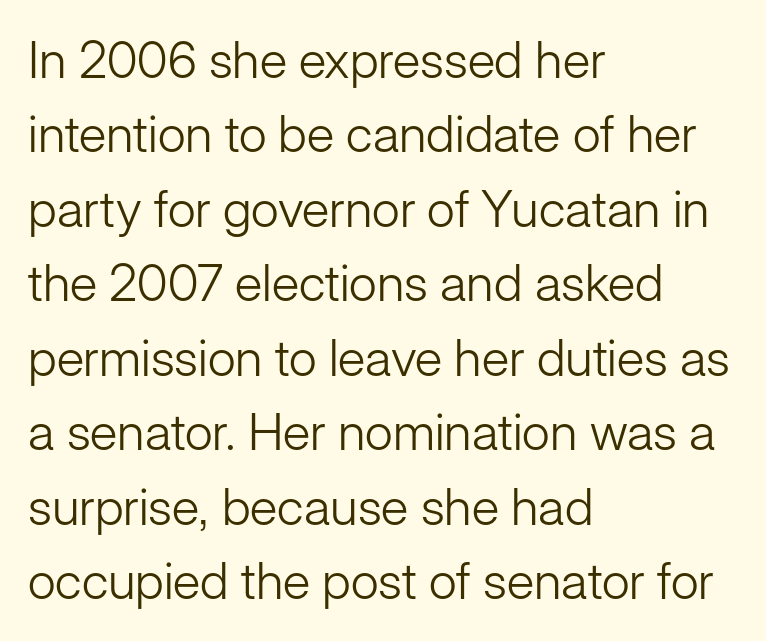
The image shows 51 px light sans-serif type, upright; set left-aligned, normal line spacing (1.46x), normal letter spacing, not underlined; low stroke contrast and a medium x-height.
